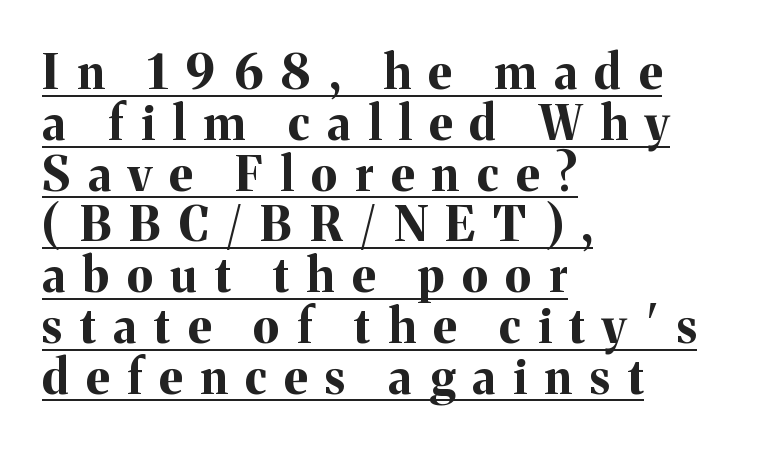
Q: Is the text bold? A: Yes.
Q: Is the text italic (slanted)? A: No, it is upright.
Q: Is the typeface a serif or a sans-serif typeface? A: Serif.
Q: Is the text underlined? A: Yes.
Q: How is the paragraph aligned? A: Left-aligned.
Q: Is the spacing between letters normal or unusually wide? A: Unusually wide.
Q: Is the spacing between lines tight, normal or loose? A: Tight.
Q: Width (condensed, normal, or wide)? A: Normal.
Q: Stroke contrast? A: Medium.
Q: x-height? A: Medium.
Q: Monospaced? A: No.
